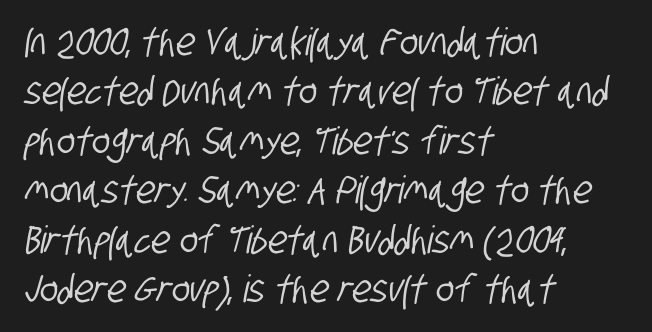
{"serif": "no", "width": "condensed", "stroke_contrast": "low", "x_height": "large", "monospaced": "no", "underline": "no", "align": "left", "line_spacing": "normal", "line_spacing_ratio": 1.3, "letter_spacing": "normal", "letter_spacing_em": 0.0, "glyph_px": 38}
